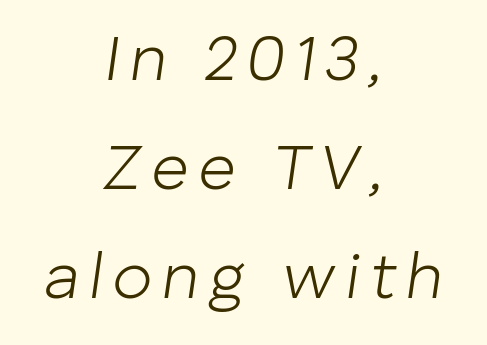
The image shows 65 px light type, italic (leaning right); set centered, normal line spacing (1.68x), not underlined; low stroke contrast and a medium x-height.
